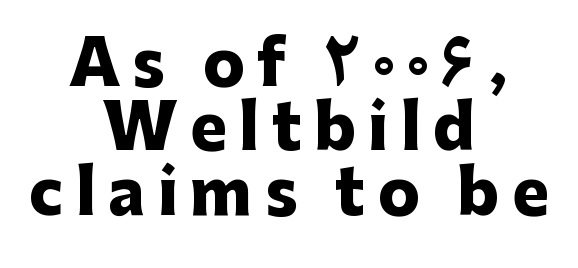
The image shows 62 px heavy sans-serif type, upright; set centered, tight line spacing (1.04x), unusually wide letter spacing (+0.2 em), not underlined; low stroke contrast and a medium x-height.
